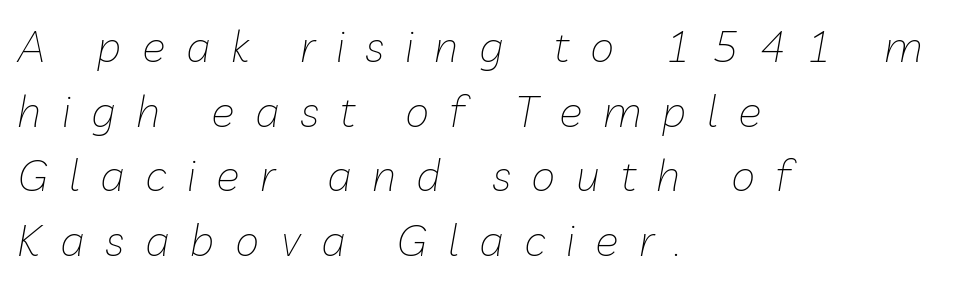
The image shows 44 px thin type, italic (leaning right); set left-aligned, normal line spacing (1.47x), unusually wide letter spacing (+0.47 em), not underlined; low stroke contrast and a medium x-height.
